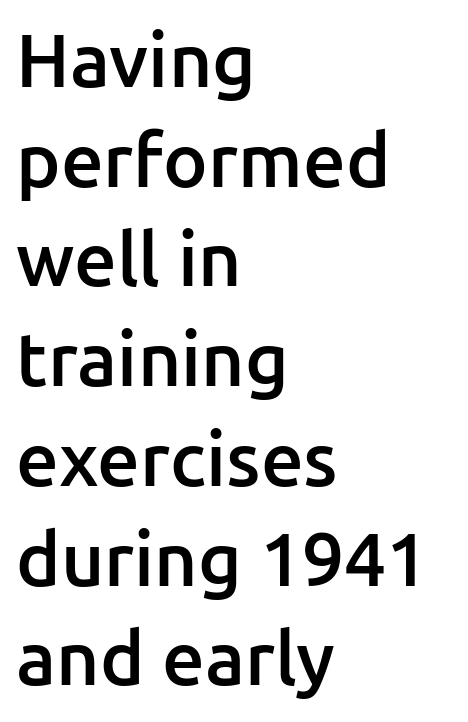
Q: Is the text bold? A: Semi-bold.
Q: Is the text italic (slanted)? A: No, it is upright.
Q: Is the typeface a serif or a sans-serif typeface? A: Sans-serif.
Q: Is the text underlined? A: No.
Q: How is the paragraph aligned? A: Left-aligned.
Q: Is the spacing between letters normal or unusually wide? A: Normal.
Q: Is the spacing between lines tight, normal or loose? A: Normal.
Q: Width (condensed, normal, or wide)? A: Normal.
Q: Stroke contrast? A: Low.
Q: x-height? A: Medium.
Q: Monospaced? A: No.
